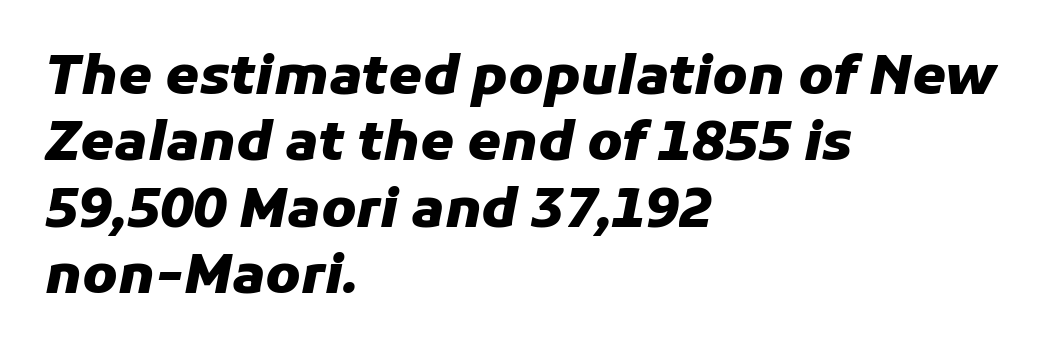
{"italic": "yes", "lean": "right", "slant_degrees": 11, "bold": "yes", "weight": "heavy", "width": "normal", "stroke_contrast": "low", "x_height": "medium", "monospaced": "no", "underline": "no", "align": "left", "line_spacing_ratio": 1.23, "letter_spacing": "normal", "letter_spacing_em": 0.0, "glyph_px": 54}
